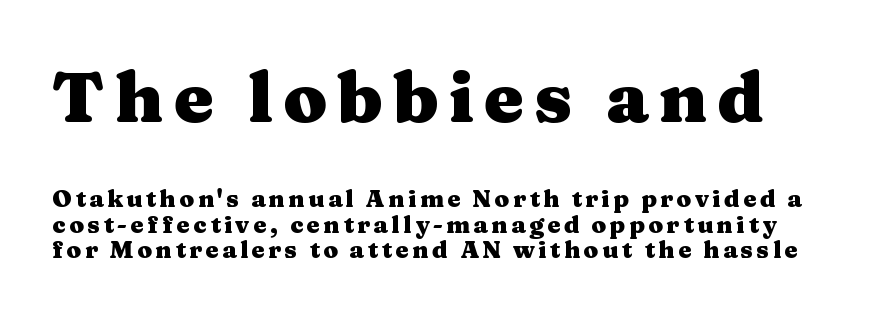
Do the characters align in a grid? No, the font is proportional. The typography opts for an upright posture over an oblique one. If you squint, the top block still reads clearly — it's the larger of the two. What kind of face is this? One with serifs. A typesetter would call this leading minimal, almost set solid. The typesetting leans heavy: a genuine bold.
